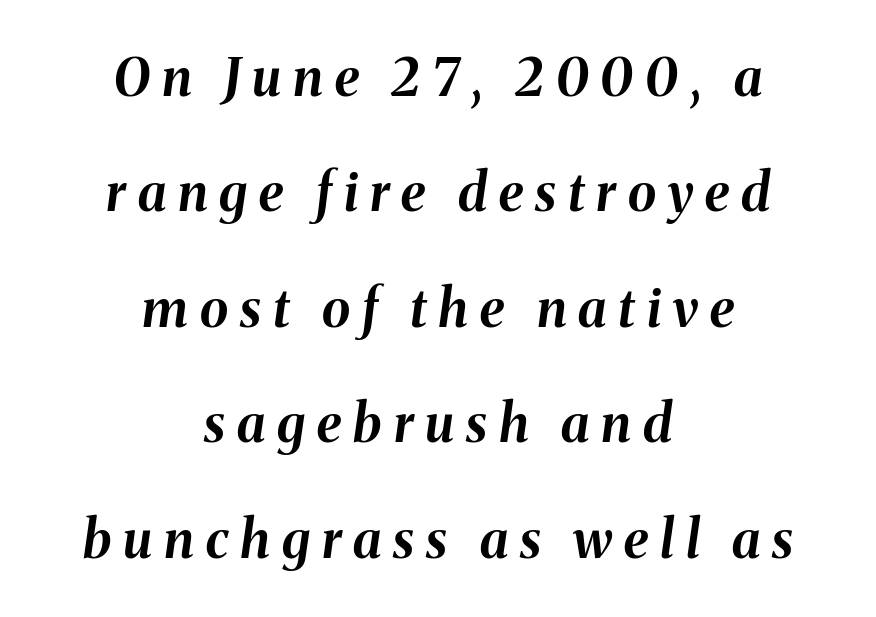
Q: Is the text bold? A: Yes.
Q: Is the text italic (slanted)? A: Yes, it leans right by about 8 degrees.
Q: Is the text underlined? A: No.
Q: How is the paragraph aligned? A: Centered.
Q: Is the spacing between letters normal or unusually wide? A: Unusually wide.
Q: Is the spacing between lines tight, normal or loose? A: Loose.
Q: Width (condensed, normal, or wide)? A: Normal.
Q: Stroke contrast? A: Medium.
Q: x-height? A: Medium.
Q: Monospaced? A: No.
